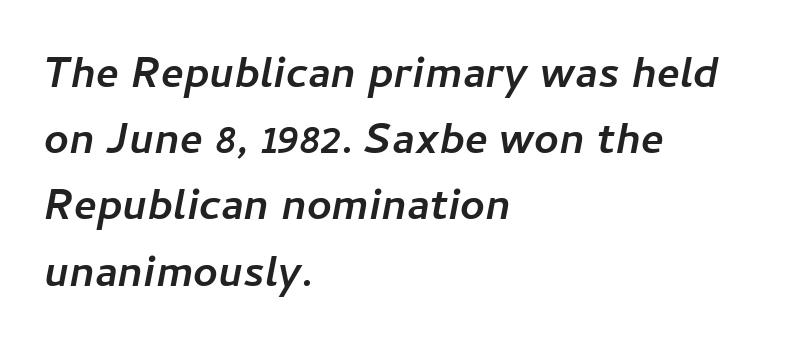
The image shows 43 px semibold type, italic (leaning right); set left-aligned, normal line spacing (1.54x), normal letter spacing, not underlined; low stroke contrast and a medium x-height.
